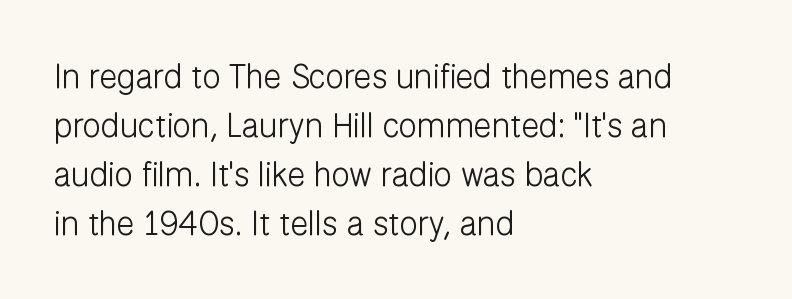
This sample is left-justified, so line endings fall wherever the words run out. Each stroke keeps to a modest, everyday thickness or less. Any mark beneath the type? The region is blank. You could not count columns in this text — the font is proportionally spaced.
